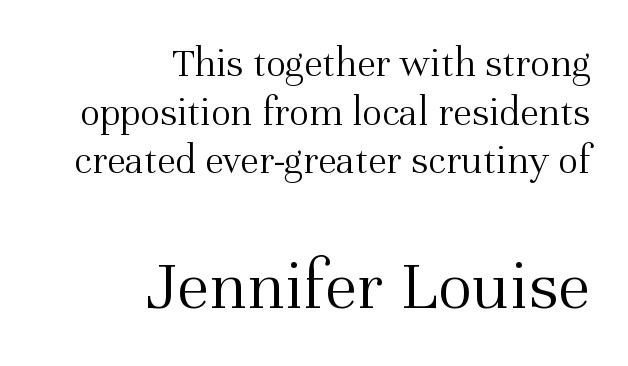
The image shows 73 px light serif type, upright; set right-aligned, line spacing 1.16x, normal letter spacing, not underlined; the second (bottom) block is 1.74x larger; medium stroke contrast and a medium x-height.
